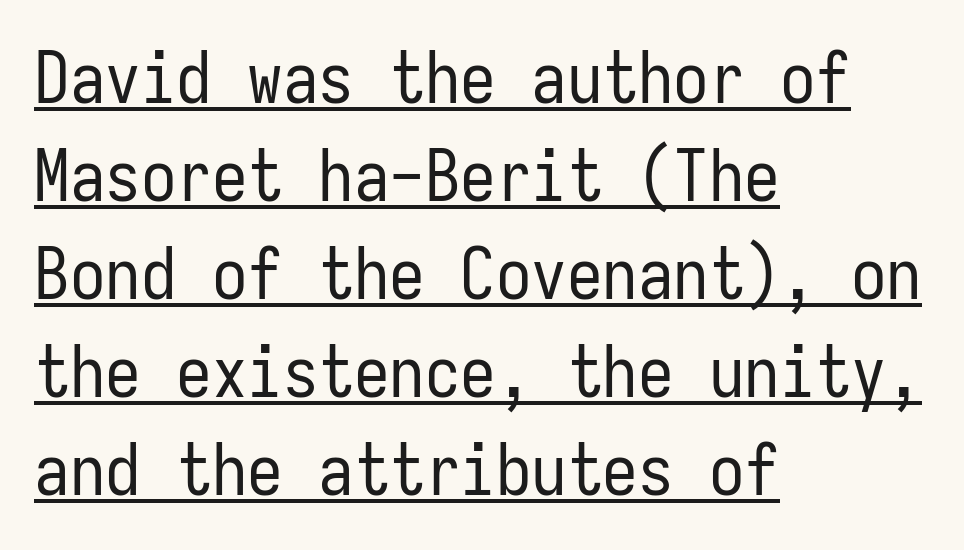
{"serif": "no", "italic": "no", "bold": "no", "weight": "regular", "width": "condensed", "stroke_contrast": "low", "x_height": "medium", "monospaced": "yes", "underline": "yes", "align": "left", "line_spacing": "normal", "line_spacing_ratio": 1.38, "letter_spacing": "normal", "letter_spacing_em": 0.0, "glyph_px": 71}
